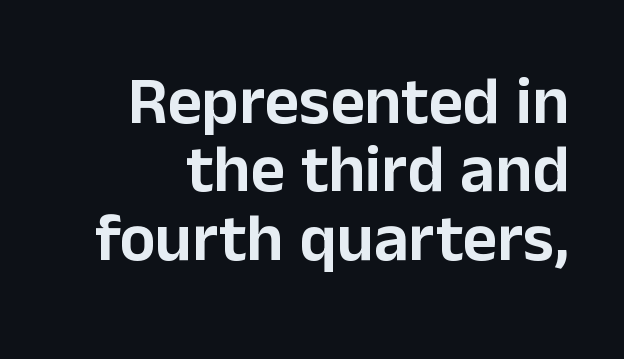
{"serif": "no", "italic": "no", "width": "normal", "stroke_contrast": "low", "x_height": "medium", "monospaced": "no", "underline": "no", "line_spacing": "tight", "line_spacing_ratio": 1.02, "letter_spacing": "normal", "letter_spacing_em": 0.0, "glyph_px": 67}
